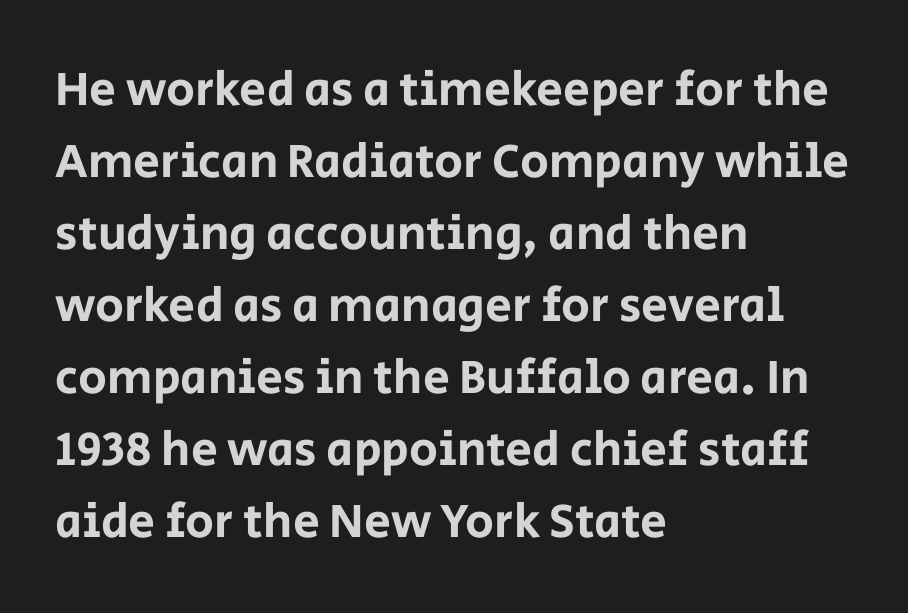
The image shows 48 px sans-serif type, upright; set left-aligned, normal line spacing (1.5x), normal letter spacing, not underlined; low stroke contrast and a large x-height.
